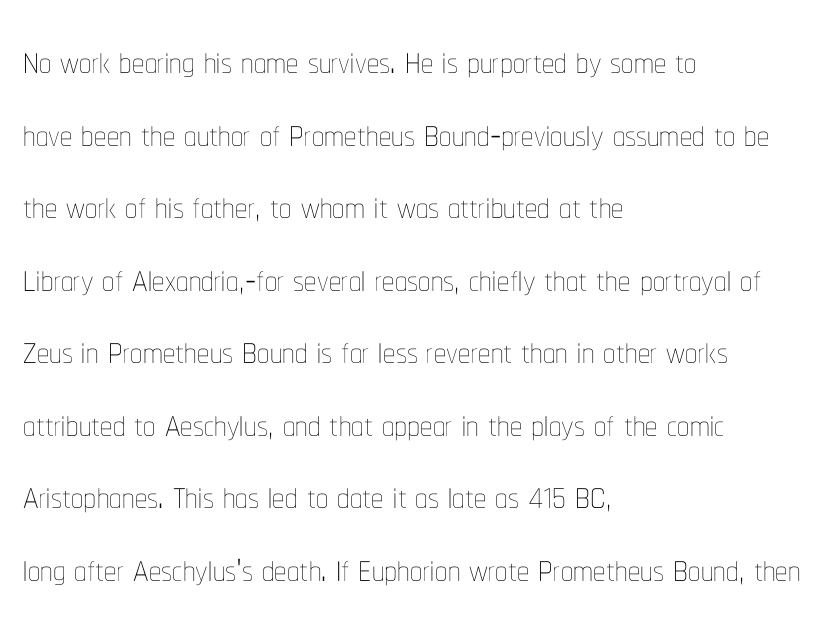
Q: Is the text bold? A: No.
Q: Is the text italic (slanted)? A: No, it is upright.
Q: Is the text underlined? A: No.
Q: How is the paragraph aligned? A: Left-aligned.
Q: Is the spacing between letters normal or unusually wide? A: Normal.
Q: Is the spacing between lines tight, normal or loose? A: Normal.
Q: Width (condensed, normal, or wide)? A: Condensed.
Q: Stroke contrast? A: Low.
Q: x-height? A: Medium.
Q: Monospaced? A: No.
